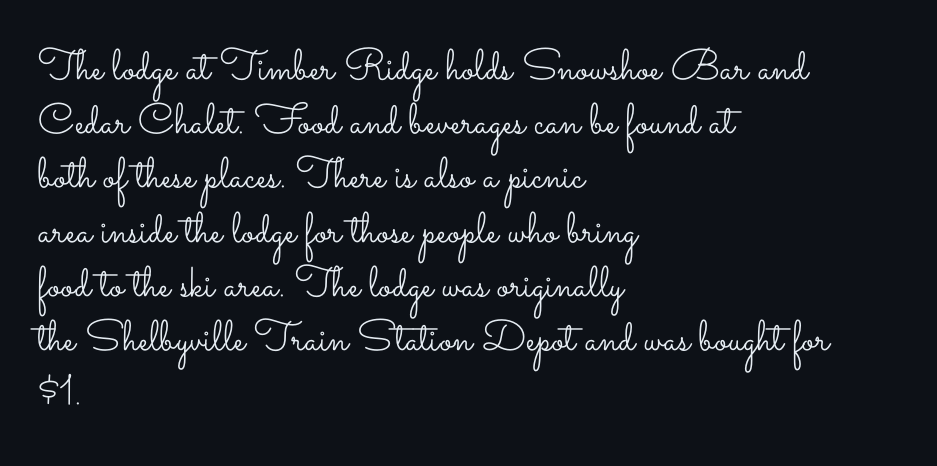
Looks like regular typesetting: each glyph gets only the width it needs. The specimen omits any rule beneath the text block's lines. Letter spacing: default. The ragged edge is on the right, which tells us the setting is flush left. Is the stroke heavy? The answer is a plain regular-or-lighter.
